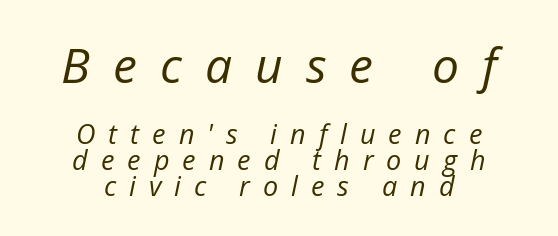
Closely set lines give the paragraph a compact silhouette. This rendering features lettering with no underline. The composition opens big and finishes small. Note the varied advance widths — an 'i' is clearly narrower than an 'm'. These lines are centered, leaving both edges ragged. Nothing heavy about these letters — not bold at all.
